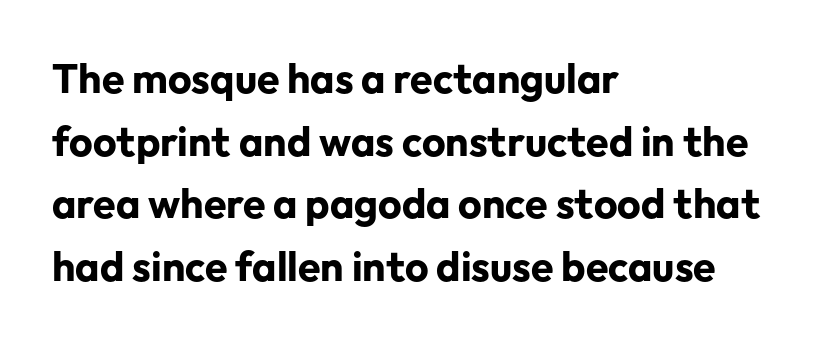
Q: Is the text bold? A: Yes.
Q: Is the text italic (slanted)? A: No, it is upright.
Q: Is the typeface a serif or a sans-serif typeface? A: Sans-serif.
Q: Is the text underlined? A: No.
Q: How is the paragraph aligned? A: Left-aligned.
Q: Is the spacing between letters normal or unusually wide? A: Normal.
Q: Is the spacing between lines tight, normal or loose? A: Normal.
Q: Width (condensed, normal, or wide)? A: Normal.
Q: Stroke contrast? A: Low.
Q: x-height? A: Medium.
Q: Monospaced? A: No.
